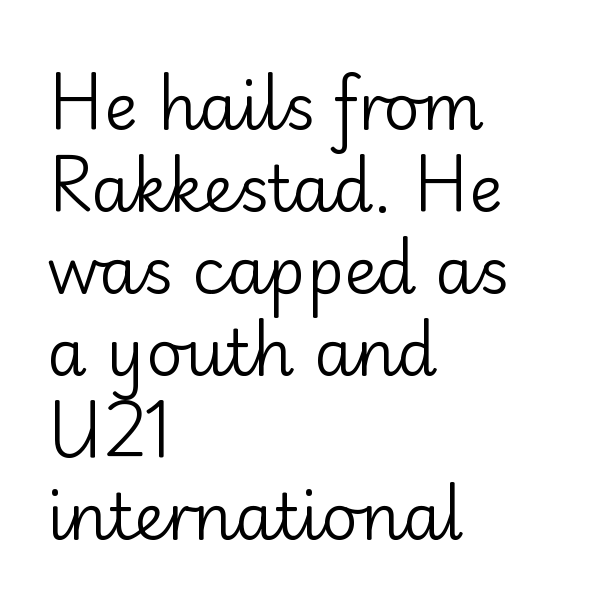
This rendering features lettering with no underline. Does the copy run flush right? No — it runs flush left. One glance says typical: line gaps are just what's usual. Serifs: no, the terminals of the letterforms are clean. The line texture is even and compact thanks to regular tracking. The lettering holds an erect, upright posture throughout.
